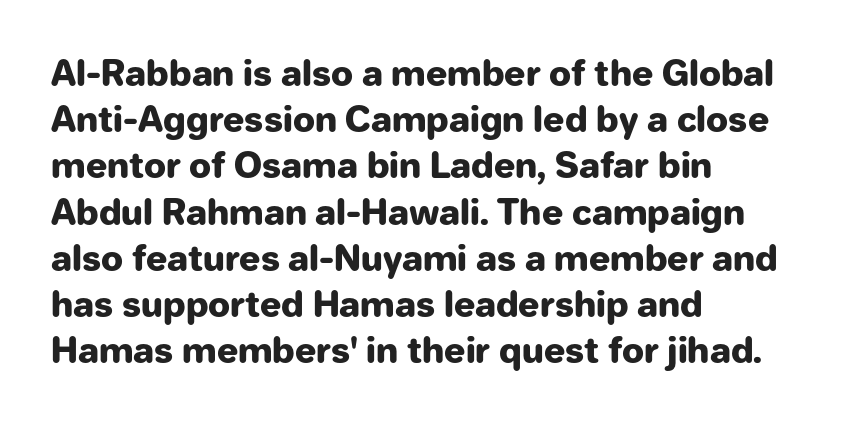
Q: Is the text bold? A: Yes.
Q: Is the text italic (slanted)? A: No, it is upright.
Q: Is the typeface a serif or a sans-serif typeface? A: Sans-serif.
Q: Is the text underlined? A: No.
Q: How is the paragraph aligned? A: Left-aligned.
Q: Is the spacing between letters normal or unusually wide? A: Normal.
Q: Is the spacing between lines tight, normal or loose? A: Normal.
Q: Width (condensed, normal, or wide)? A: Normal.
Q: Stroke contrast? A: Low.
Q: x-height? A: Medium.
Q: Monospaced? A: No.
